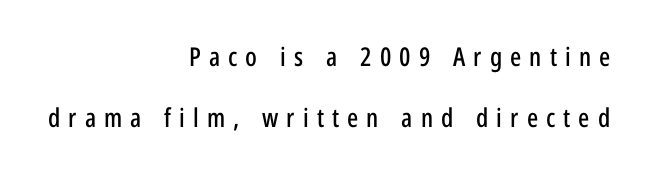
This sample is right-justified, so line beginnings fall wherever the words allow. Glyph-to-glyph distance is far greater than everyday printed text. Unlike italic type, these characters show no tilt at all. The string is rendered with underlining switched off. The line-height multiplier appears high, well above default.
